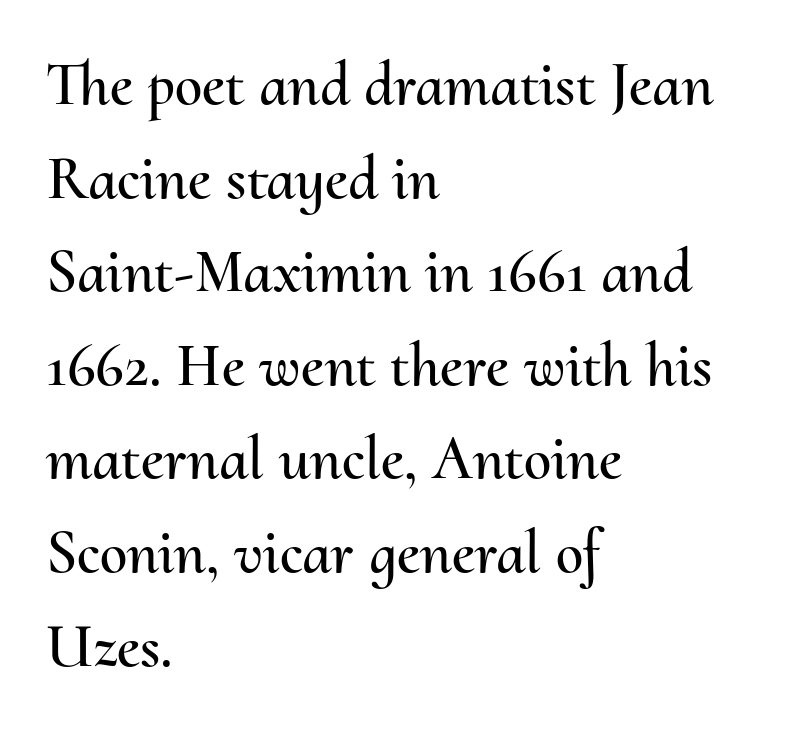
Honestly, the letter spacing is just normal — you wouldn't notice it. The glyphs are unaccompanied by any horizontal stroke below them. The specimen reads as upright at a glance. The letters advance in unequal steps, a hallmark of proportional type.
